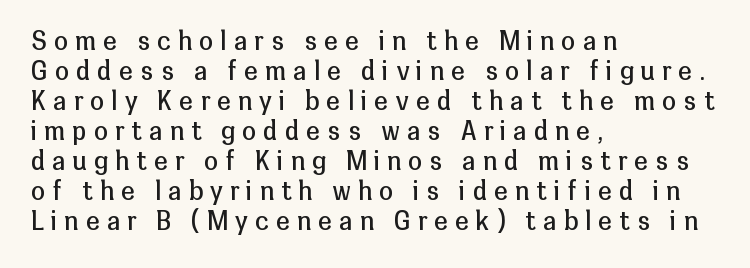
A typesetter would call this heavily tracked-out type. A roman cut, with each character standing at attention. Line beginnings align vertically; line endings do not. Heaviness? Minimal to ordinary, like unemphasized prose. Descender tails drop into unmarked territory.
